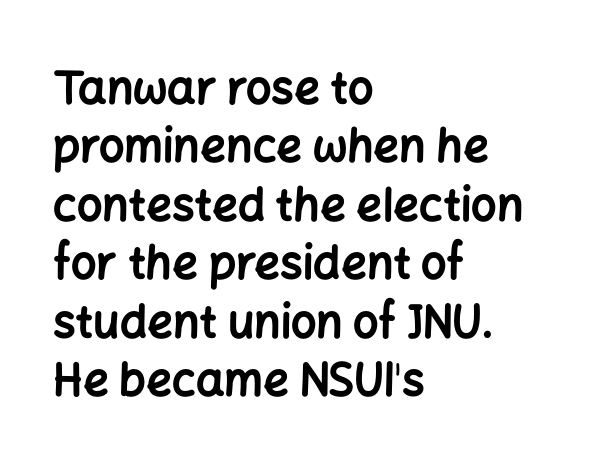
The image shows 45 px bold sans-serif type, upright; set left-aligned, normal line spacing (1.3x), normal letter spacing, not underlined; low stroke contrast and a medium x-height.
